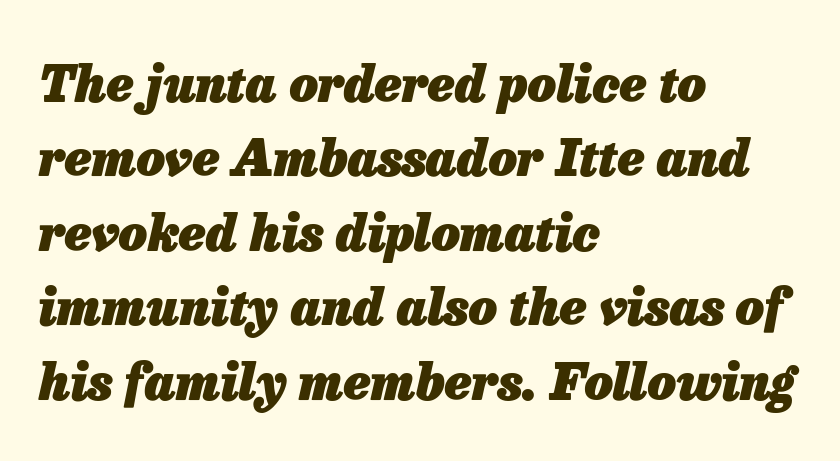
{"italic": "yes", "lean": "right", "slant_degrees": 13, "bold": "yes", "weight": "heavy", "width": "normal", "stroke_contrast": "low", "x_height": "medium", "monospaced": "no", "underline": "no", "align": "left", "line_spacing": "normal", "line_spacing_ratio": 1.49, "letter_spacing": "normal", "letter_spacing_em": 0.0, "glyph_px": 50}
